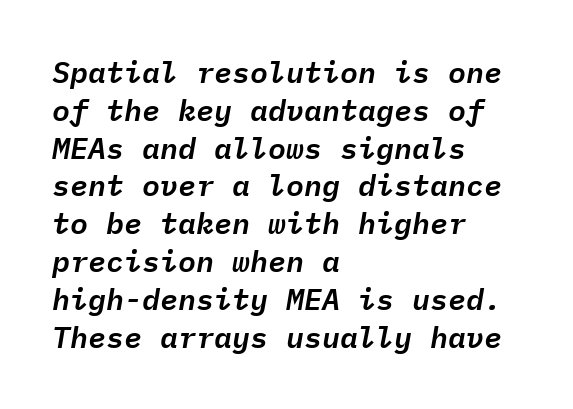
Unmarked baselines from the first word to the last. Tall strokes in this sample are angled rather than plumb. Fixed-width glyphs throughout — classic coding-font behaviour. Students, observe: this is what conventionally led text looks like. The letters sit at their default tracking, neither squeezed nor spread. These lines are set flush left with a ragged right edge.
